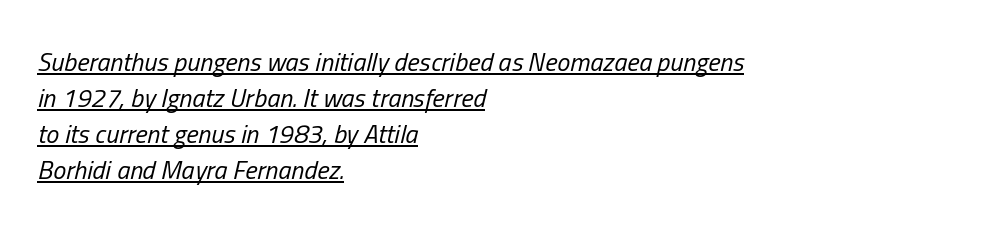
The image shows 26 px text type, italic (leaning right); set left-aligned, normal line spacing (1.39x), normal letter spacing, underlined.
